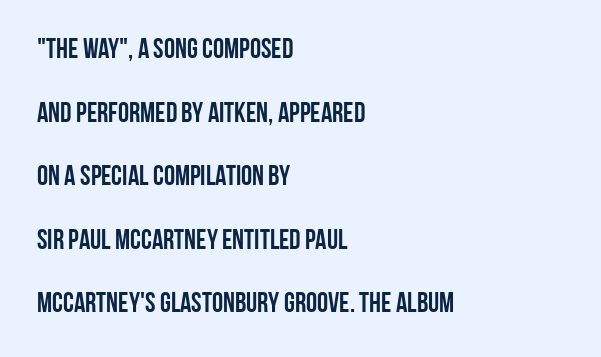
{"serif": "no", "italic": "no", "width": "condensed", "stroke_contrast": "low", "x_height": "large", "monospaced": "no", "underline": "no", "align": "left", "line_spacing": "loose", "line_spacing_ratio": 2.27, "letter_spacing": "normal", "letter_spacing_em": 0.0, "glyph_px": 28}
